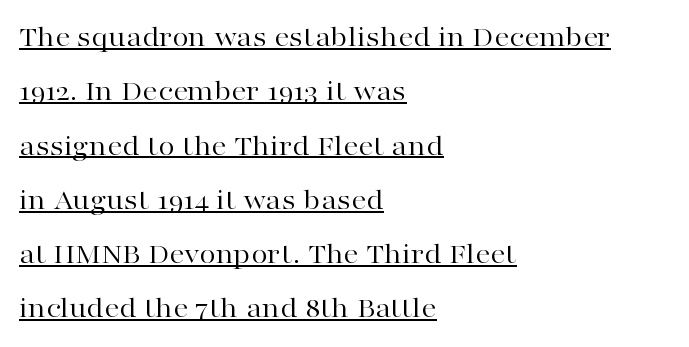
Stems and bowls with no extra thickness — not bold. Short and long lines alike share a common starting point at left. Characters remain perfectly vertical along every line. Proportional: the letters do not fall into vertical columns. Glyph-to-glyph distance matches everyday printed text. This sample uses a serif face.
